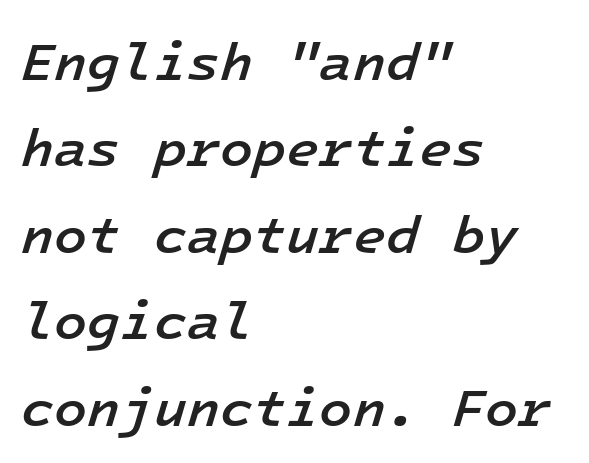
{"italic": "yes", "lean": "right", "slant_degrees": 16, "bold": "semi", "weight": "semibold", "width": "normal", "stroke_contrast": "low", "x_height": "medium", "monospaced": "yes", "underline": "no", "align": "left", "line_spacing": "normal", "line_spacing_ratio": 1.6, "letter_spacing": "normal", "letter_spacing_em": 0.0, "glyph_px": 54}
